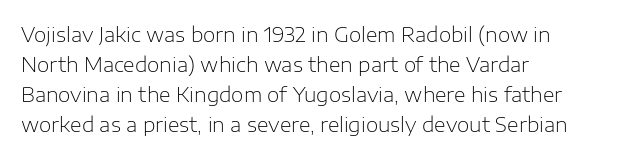
Q: Is the text bold? A: No.
Q: Is the text italic (slanted)? A: No, it is upright.
Q: Is the text underlined? A: No.
Q: How is the paragraph aligned? A: Left-aligned.
Q: Is the spacing between letters normal or unusually wide? A: Normal.
Q: Is the spacing between lines tight, normal or loose? A: Normal.
